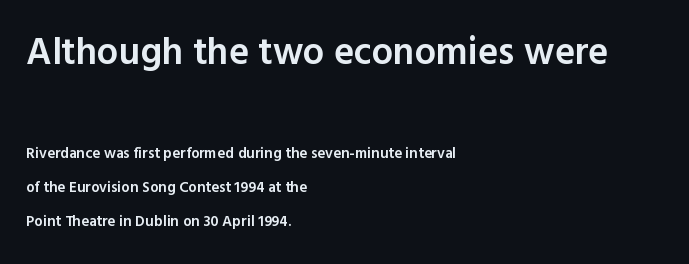
Q: Is the text bold? A: Semi-bold.
Q: Is the text italic (slanted)? A: No, it is upright.
Q: Is the typeface a serif or a sans-serif typeface? A: Sans-serif.
Q: Is the text underlined? A: No.
Q: How is the paragraph aligned? A: Left-aligned.
Q: Is the spacing between letters normal or unusually wide? A: Normal.
Q: Is the spacing between lines tight, normal or loose? A: Loose.
Q: Which block of text is set in a larger size, the first (top) or the second (bottom)? A: The first (top) one.
Q: Width (condensed, normal, or wide)? A: Normal.
Q: x-height? A: Medium.
Q: Monospaced? A: No.
